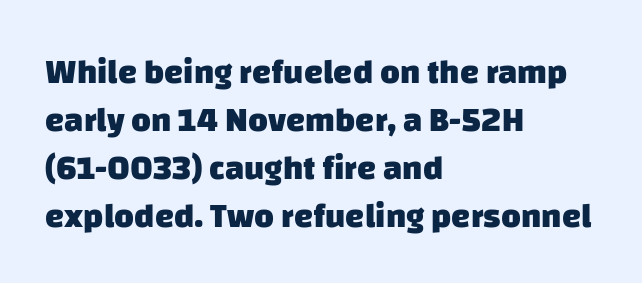
Compared with a centered layout, this one pins lines to the left instead. The letters advance in unequal steps, a hallmark of proportional type. Honestly, there is no underline to notice here at all. Spacing between characters is what you'd get straight out of the box.
